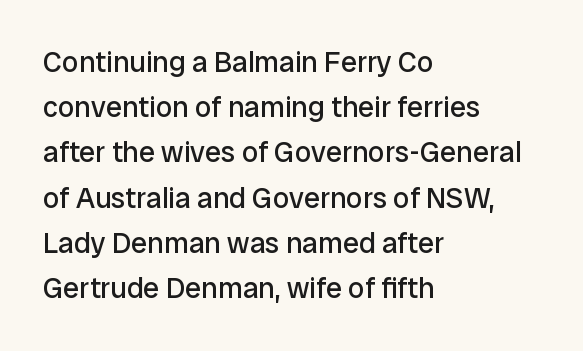
The image shows 29 px regular-weight sans-serif type, upright; set left-aligned, normal line spacing (1.56x), normal letter spacing, not underlined; low stroke contrast and a medium x-height.
